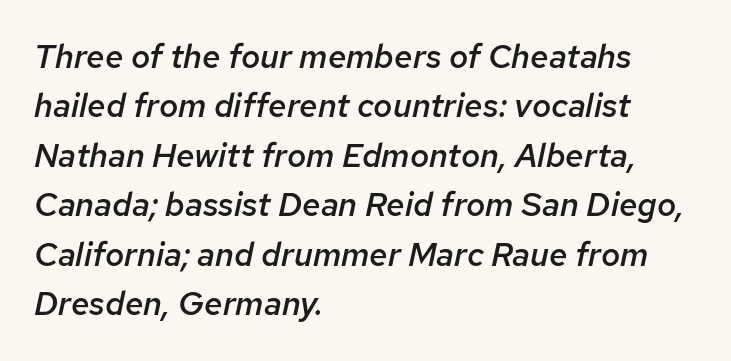
Horizontal bands of white between lines are of average thickness. How heavy is the stroke? Medium-heavy — a semibold, shy of bold. What stands out about the letter spacing? Nothing — it is the standard amount. These lines were composed using italics. Decoration check: the copy has no underline.
